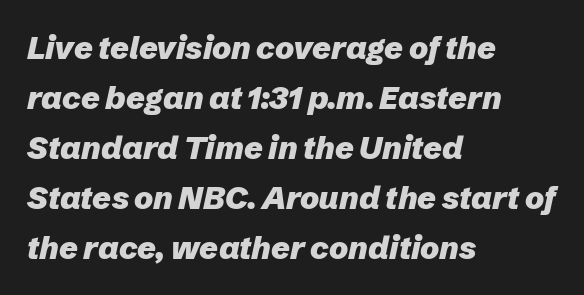
The image shows 32 px heavy type, italic (leaning right); set left-aligned, normal line spacing (1.56x), normal letter spacing, not underlined; low stroke contrast and a medium x-height.
